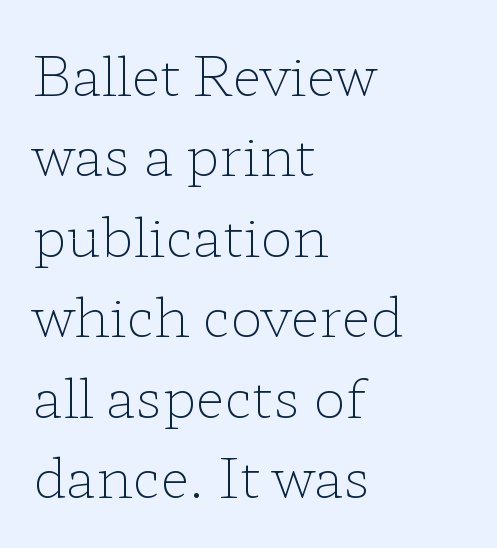
{"serif": "yes", "italic": "no", "bold": "no", "weight": "light", "width": "wide", "stroke_contrast": "low", "x_height": "medium", "monospaced": "no", "underline": "no", "align": "left", "line_spacing": "normal", "line_spacing_ratio": 1.49, "letter_spacing": "normal", "letter_spacing_em": 0.0, "glyph_px": 54}
